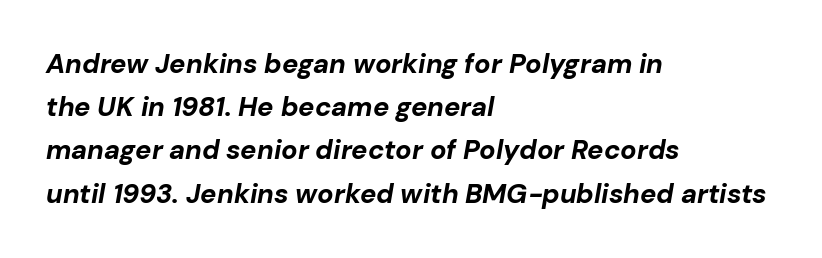
The rendering uses a bold face; every stroke is thick and dark. The line-height multiplier appears to be the usual default. Line beginnings align vertically; line endings do not. Unmarked baselines from the first word to the last. Tracking value appears to be zero — textbook default spacing.
